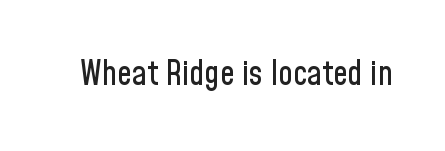
The image shows 33 px condensed sans-serif type, upright; set normal letter spacing, not underlined; low stroke contrast and a medium x-height.
